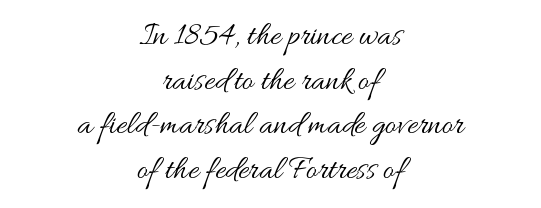
{"bold": "no", "weight": "regular", "width": "wide", "stroke_contrast": "medium", "x_height": "small", "monospaced": "no", "underline": "no", "align": "center", "line_spacing": "normal", "line_spacing_ratio": 1.35, "letter_spacing": "normal", "letter_spacing_em": 0.0, "glyph_px": 33}
